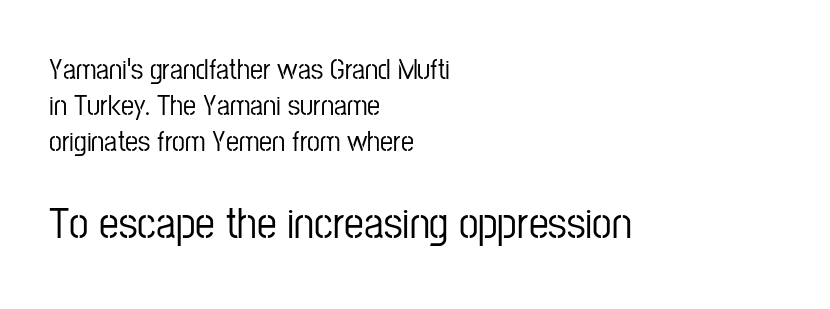
Q: Is the text italic (slanted)? A: No, it is upright.
Q: Is the typeface a serif or a sans-serif typeface? A: Sans-serif.
Q: Is the text underlined? A: No.
Q: How is the paragraph aligned? A: Left-aligned.
Q: Is the spacing between letters normal or unusually wide? A: Normal.
Q: Which block of text is set in a larger size, the first (top) or the second (bottom)? A: The second (bottom) one.
Q: Width (condensed, normal, or wide)? A: Condensed.
Q: Stroke contrast? A: Low.
Q: x-height? A: Medium.
Q: Monospaced? A: No.
